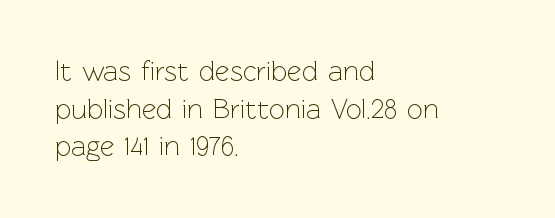
Is this a heavy cut? Hardly; it is regular or lighter. These lines sit exactly where default settings would place them. Look at the tracking — it's just the regular setting, nothing added. The ragged edge is on the right, which tells us the setting is flush left. Character widths vary here, with narrow letters taking less room than wide ones. Nope, not italic — everything's standing straight.
